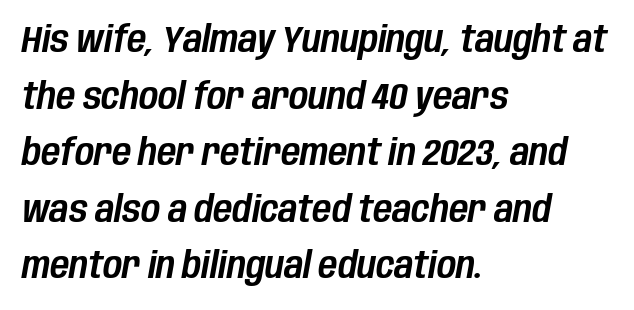
{"italic": "yes", "lean": "right", "slant_degrees": 10, "width": "condensed", "stroke_contrast": "low", "x_height": "large", "monospaced": "no", "underline": "no", "align": "left", "line_spacing": "normal", "line_spacing_ratio": 1.53, "letter_spacing": "normal", "letter_spacing_em": 0.0, "glyph_px": 37}
